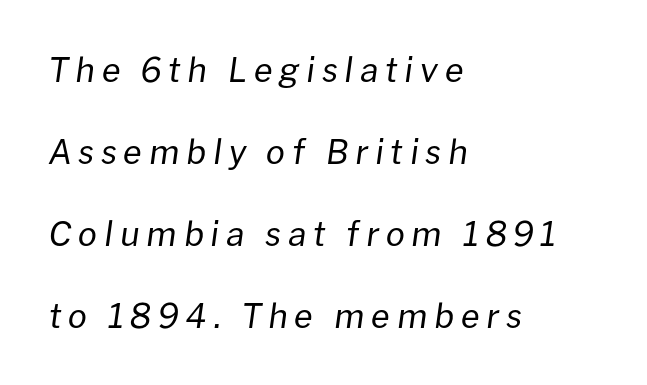
How are the letters spaced? Widely, with obvious added tracking. Stems here are at most as thick as an everyday book face. Each letter keeps its own natural width here, so spacing adapts to shape. These lines stack with their left ends in a neat column.
